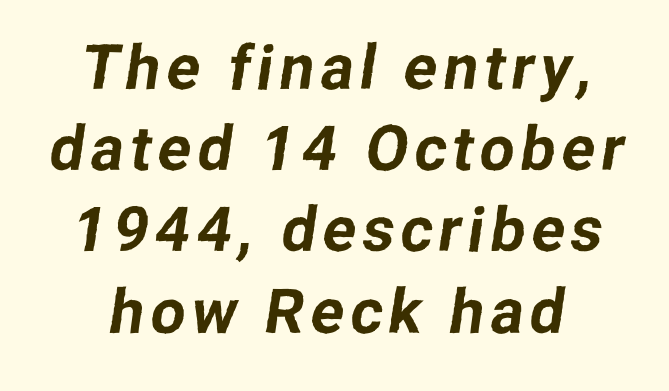
The image shows 62 px sans-serif type; set normal line spacing (1.31x), not underlined; low stroke contrast and a medium x-height.
